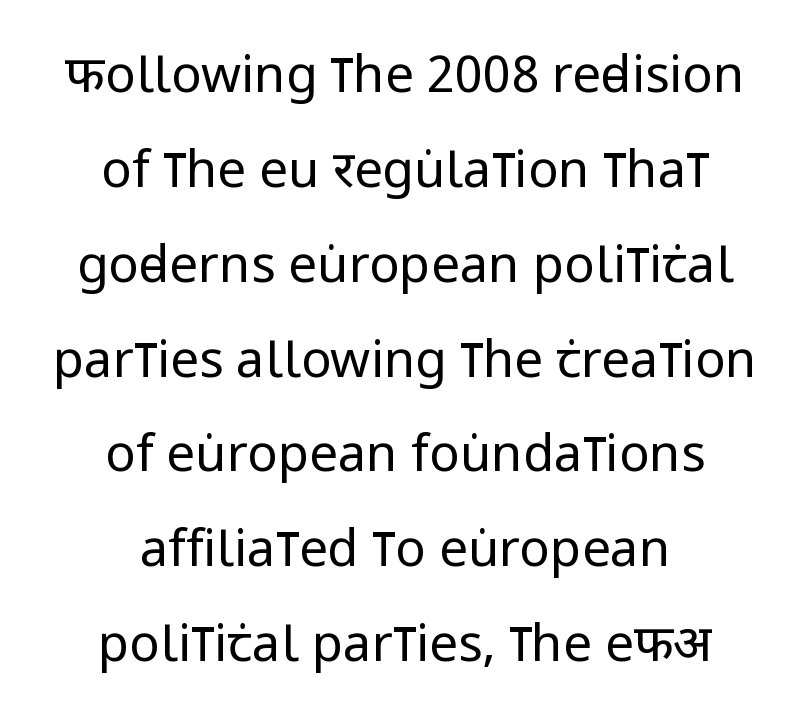
The image shows 51 px regular-weight, condensed sans-serif type, upright; set centered, line spacing 1.86x, normal letter spacing, not underlined; low stroke contrast and a large x-height.
